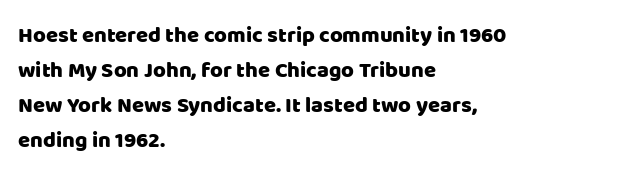
{"italic": "no", "underline": "no", "align": "left", "line_spacing": "normal", "line_spacing_ratio": 1.59, "letter_spacing": "normal", "letter_spacing_em": 0.0, "glyph_px": 22}
